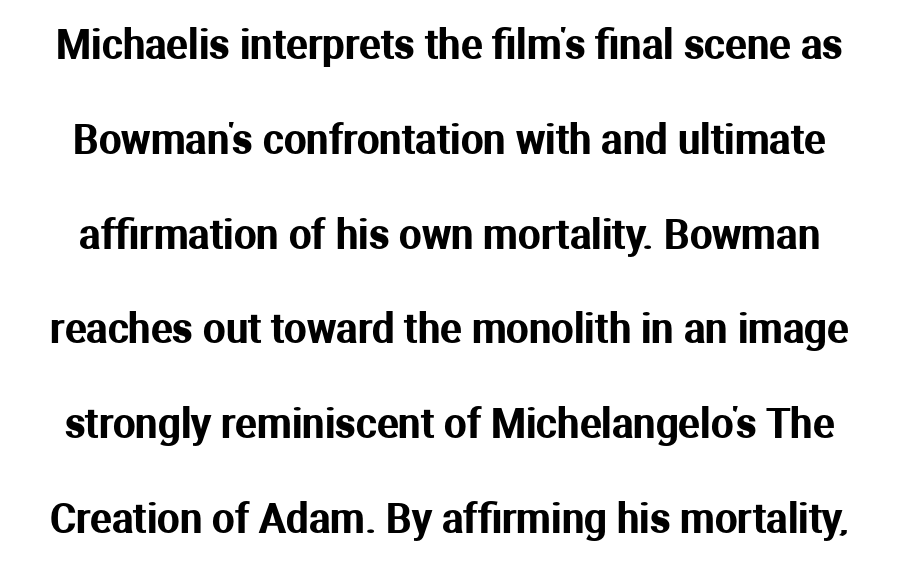
Each letter's strokes conclude bluntly, with no projecting serifs. What's the leading like? Stretched, with rows far apart. The space directly below the letters is spotless. The letters sit at their default tracking, neither squeezed nor spread. The letters advance in unequal steps, a hallmark of proportional type. Italic: no, the glyphs are upright roman.
